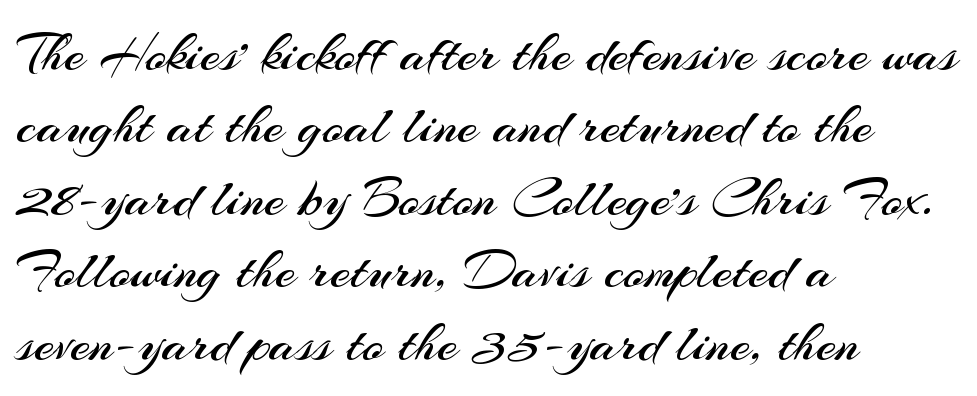
{"serif": "no", "bold": "no", "weight": "regular", "width": "normal", "stroke_contrast": "medium", "x_height": "small", "monospaced": "no", "underline": "no", "align": "left", "line_spacing": "normal", "line_spacing_ratio": 1.27, "letter_spacing": "normal", "letter_spacing_em": 0.0, "glyph_px": 57}
